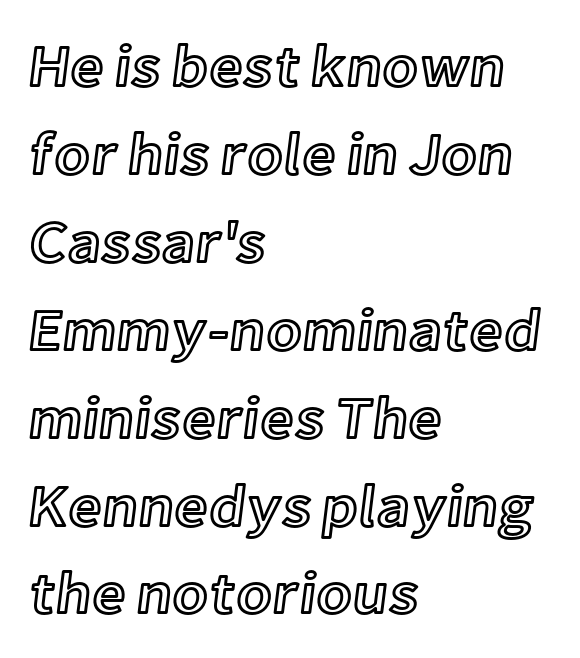
The image shows 59 px text type; set left-aligned, normal line spacing (1.49x), normal letter spacing, not underlined; a medium x-height.
